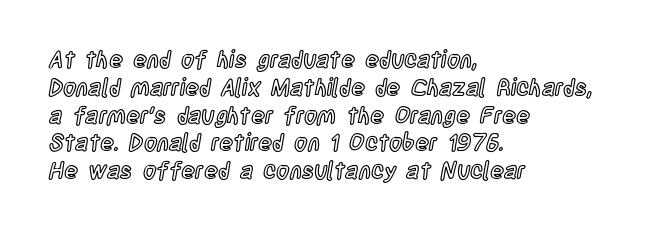
The image shows 23 px text type; set left-aligned, line spacing 1.21x, normal letter spacing, not underlined.
